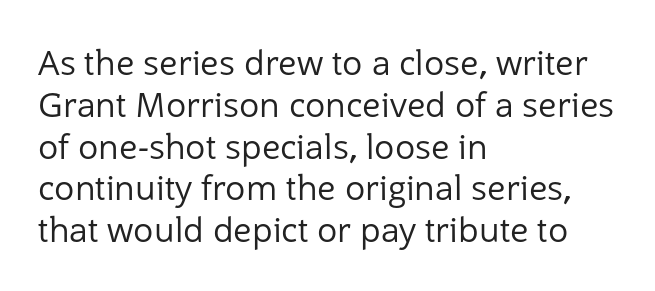
The letters advance in unequal steps, a hallmark of proportional type. Every row of glyphs begins at an identical x-position on the left. Beneath every word, the page is bare. The type sits square on the baseline with zero lean. The font sits on the lighter half of the weight spectrum, regular included. Nope, no serifs anywhere on these letters.
